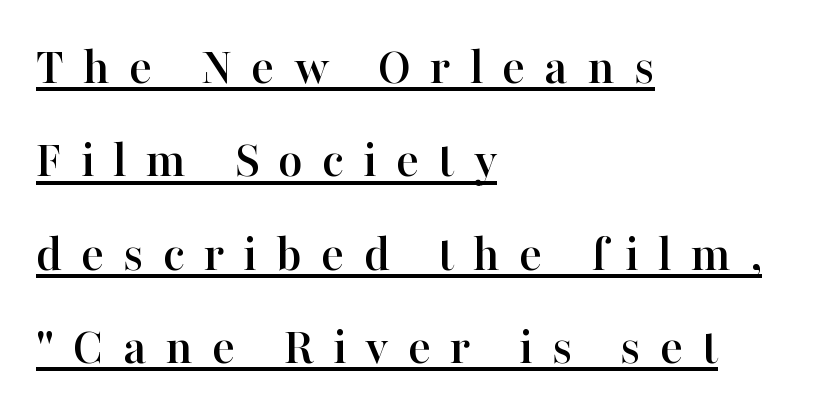
Q: Is the text italic (slanted)? A: No, it is upright.
Q: Is the typeface a serif or a sans-serif typeface? A: Serif.
Q: Is the text underlined? A: Yes.
Q: How is the paragraph aligned? A: Left-aligned.
Q: Is the spacing between letters normal or unusually wide? A: Unusually wide.
Q: Width (condensed, normal, or wide)? A: Normal.
Q: Stroke contrast? A: High.
Q: x-height? A: Medium.
Q: Monospaced? A: No.
